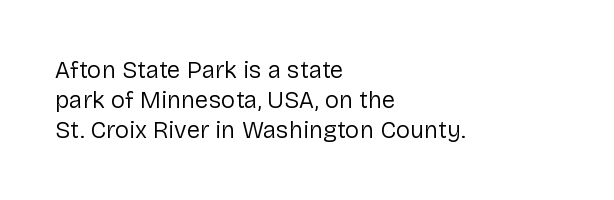
{"italic": "no", "bold": "no", "underline": "no", "align": "left", "line_spacing_ratio": 1.24, "letter_spacing": "normal", "letter_spacing_em": 0.0, "glyph_px": 24}
